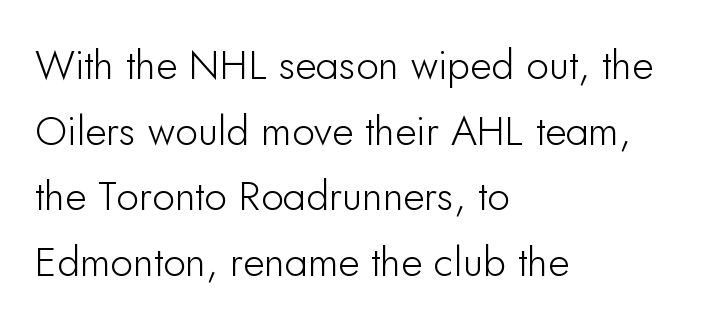
Q: Is the text italic (slanted)? A: No, it is upright.
Q: Is the typeface a serif or a sans-serif typeface? A: Sans-serif.
Q: Is the text underlined? A: No.
Q: How is the paragraph aligned? A: Left-aligned.
Q: Is the spacing between letters normal or unusually wide? A: Normal.
Q: Is the spacing between lines tight, normal or loose? A: Normal.
Q: Width (condensed, normal, or wide)? A: Normal.
Q: Stroke contrast? A: Low.
Q: x-height? A: Small.
Q: Monospaced? A: No.
